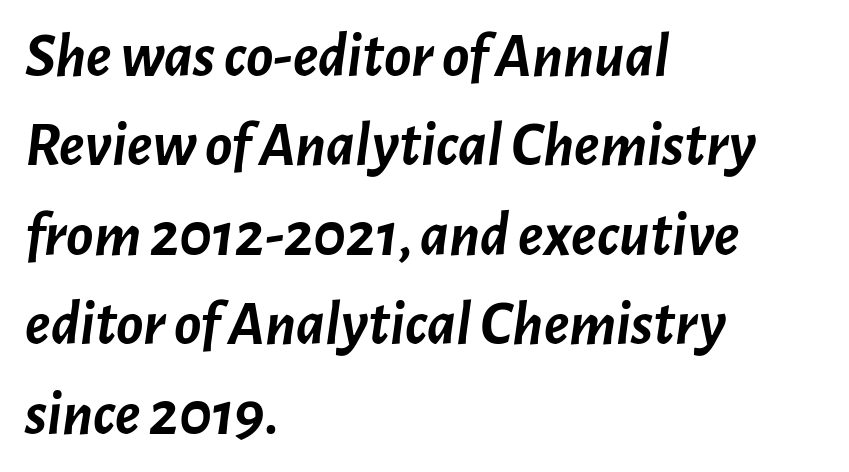
The image shows 63 px semibold type, italic (leaning right); set left-aligned, normal line spacing (1.42x), normal letter spacing, not underlined; low stroke contrast and a medium x-height.
